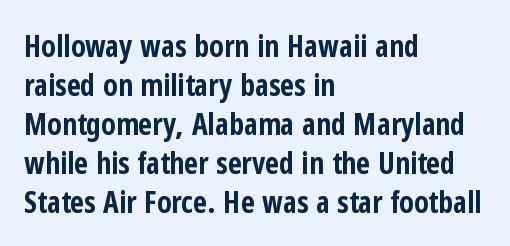
Tall strokes in this sample are plumb rather than angled. Each letter's strokes conclude bluntly, with no projecting serifs. This block has exactly the height ordinary leading produces. Lines of text with bare space underneath. Line starts are locked; line ends wander.
